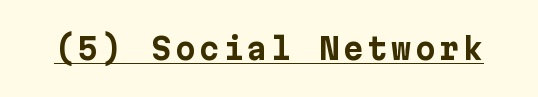
{"serif": "no", "italic": "no", "bold": "yes", "weight": "bold", "width": "normal", "stroke_contrast": "low", "x_height": "medium", "underline": "yes", "glyph_px": 29}
